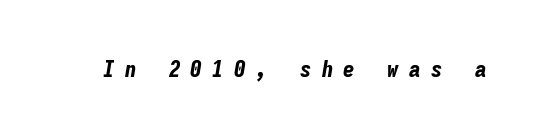
The image shows 23 px bold type, italic (leaning right); set unusually wide letter spacing (+0.45 em), not underlined.
